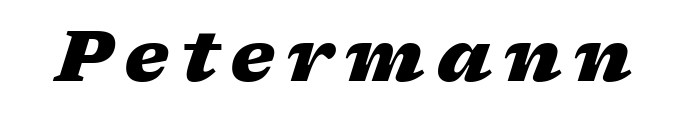
The image shows 71 px heavy, wide type, italic (leaning right); set not underlined; low stroke contrast and a medium x-height.
